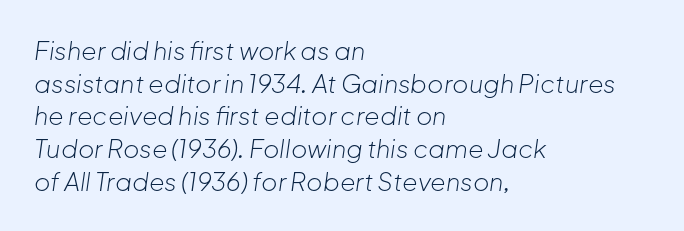
The image shows 25 px text type, italic (leaning right); set left-aligned, normal line spacing (1.31x), normal letter spacing, not underlined.
